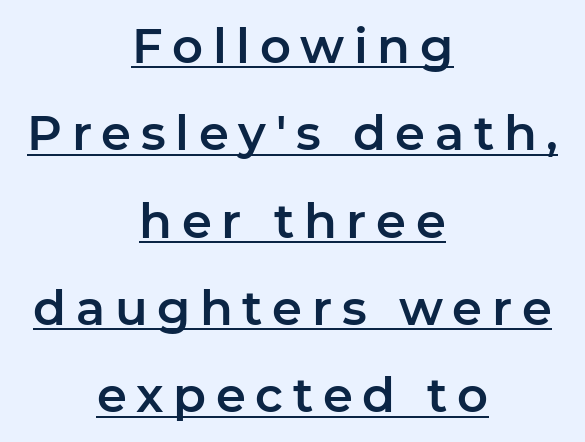
The image shows 48 px sans-serif type, upright; set centered, line spacing 1.82x, unusually wide letter spacing (+0.2 em), underlined; low stroke contrast and a medium x-height.
